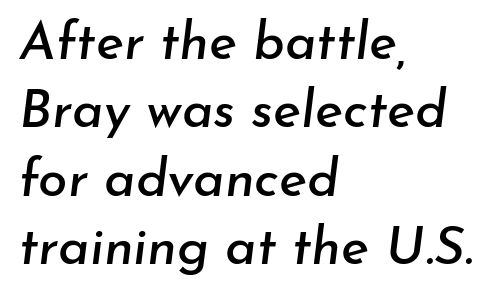
Q: Is the text italic (slanted)? A: Yes, it leans right by about 7 degrees.
Q: Is the text underlined? A: No.
Q: How is the paragraph aligned? A: Left-aligned.
Q: Is the spacing between letters normal or unusually wide? A: Normal.
Q: Is the spacing between lines tight, normal or loose? A: Normal.
Q: Width (condensed, normal, or wide)? A: Normal.
Q: Stroke contrast? A: Low.
Q: x-height? A: Small.
Q: Monospaced? A: No.
